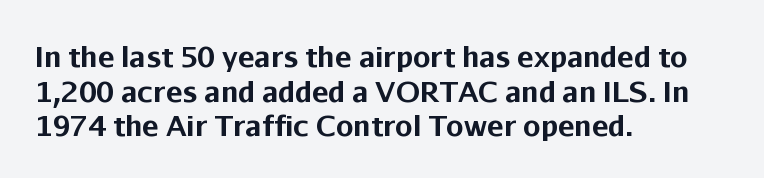
Q: Is the text bold? A: Yes.
Q: Is the text italic (slanted)? A: No, it is upright.
Q: Is the typeface a serif or a sans-serif typeface? A: Sans-serif.
Q: Is the text underlined? A: No.
Q: How is the paragraph aligned? A: Left-aligned.
Q: Is the spacing between letters normal or unusually wide? A: Normal.
Q: Width (condensed, normal, or wide)? A: Normal.
Q: Stroke contrast? A: Low.
Q: x-height? A: Medium.
Q: Monospaced? A: No.
